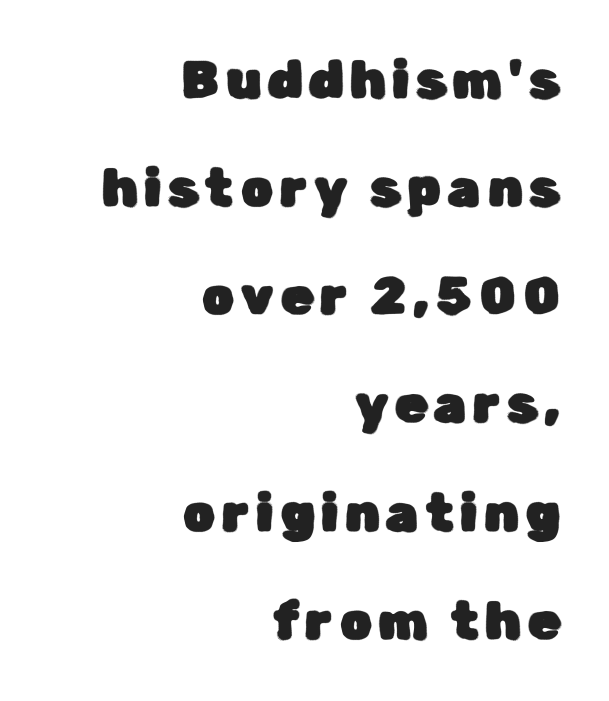
Q: Is the text italic (slanted)? A: No, it is upright.
Q: Is the typeface a serif or a sans-serif typeface? A: Sans-serif.
Q: Is the text underlined? A: No.
Q: How is the paragraph aligned? A: Right-aligned.
Q: Is the spacing between lines tight, normal or loose? A: Loose.
Q: Width (condensed, normal, or wide)? A: Normal.
Q: Stroke contrast? A: Low.
Q: x-height? A: Medium.
Q: Monospaced? A: No.
